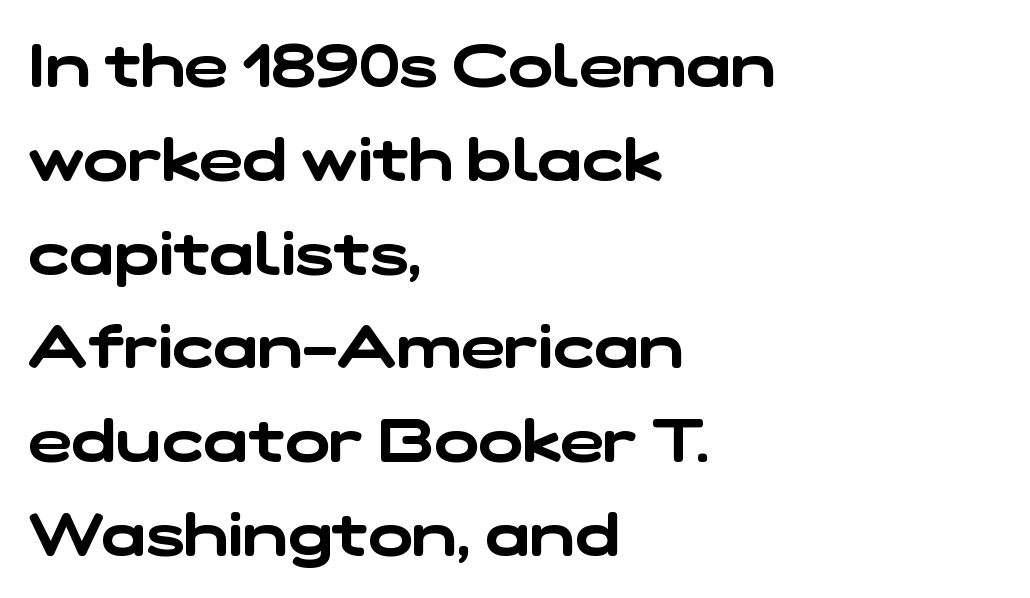
The image shows 59 px wide sans-serif type; set left-aligned, normal line spacing (1.59x), normal letter spacing, not underlined; low stroke contrast and a medium x-height.
